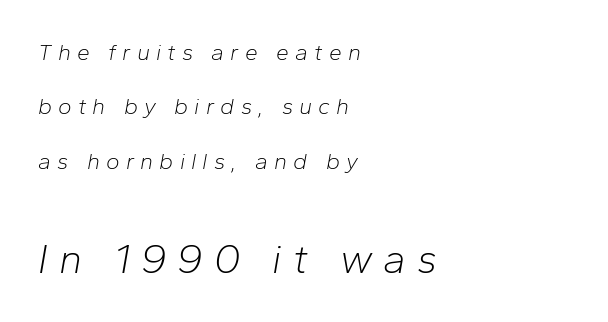
The image shows 41 px light type, italic (leaning right); set left-aligned, loose line spacing (2.36x), unusually wide letter spacing (+0.27 em), not underlined; the second (bottom) block is 1.78x larger; low stroke contrast and a medium x-height.
